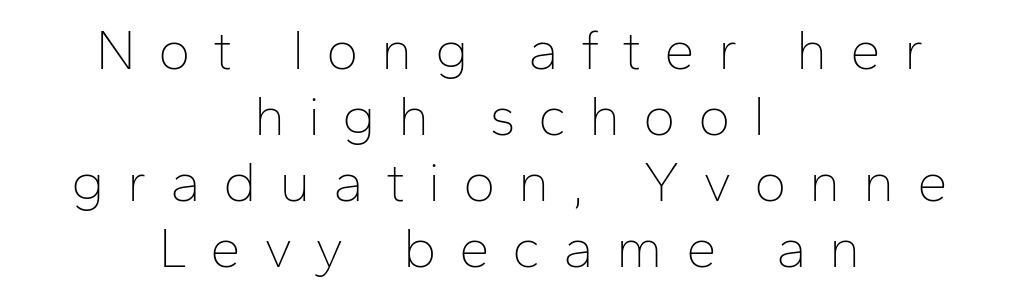
Q: Is the text bold? A: No.
Q: Is the text italic (slanted)? A: No, it is upright.
Q: Is the typeface a serif or a sans-serif typeface? A: Sans-serif.
Q: Is the text underlined? A: No.
Q: How is the paragraph aligned? A: Centered.
Q: Is the spacing between letters normal or unusually wide? A: Unusually wide.
Q: Width (condensed, normal, or wide)? A: Normal.
Q: Stroke contrast? A: Low.
Q: x-height? A: Medium.
Q: Monospaced? A: No.
